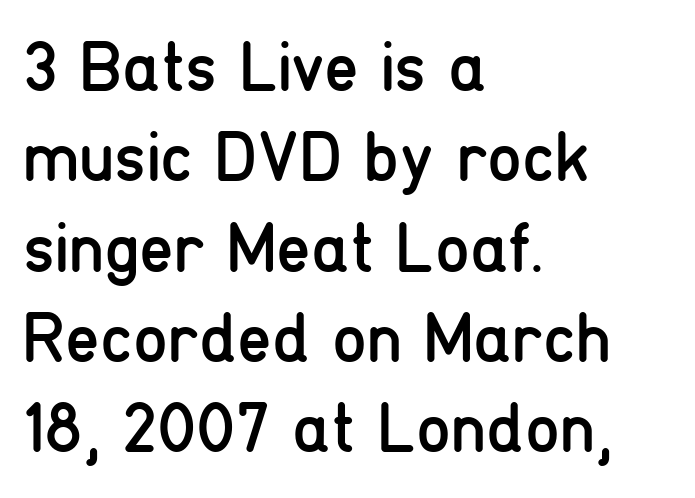
{"serif": "no", "italic": "no", "bold": "no", "weight": "regular", "width": "condensed", "stroke_contrast": "low", "x_height": "medium", "monospaced": "no", "underline": "no", "align": "left", "line_spacing": "normal", "line_spacing_ratio": 1.29, "letter_spacing": "normal", "letter_spacing_em": 0.0, "glyph_px": 70}
